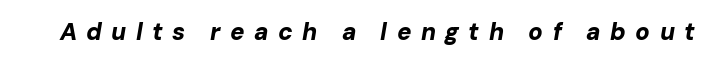
The image shows 24 px bold type, italic (leaning right); set unusually wide letter spacing (+0.39 em), not underlined.
